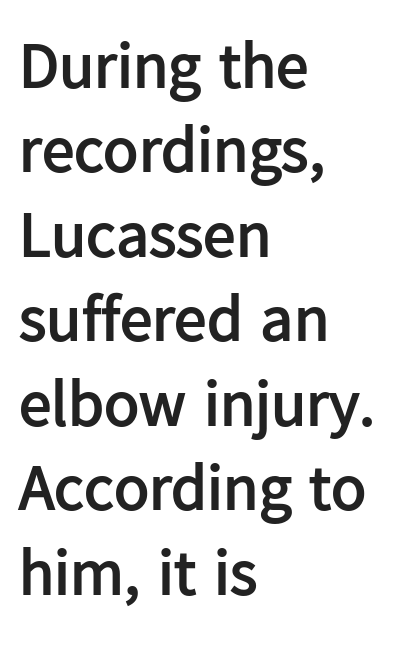
{"serif": "no", "italic": "no", "bold": "yes", "weight": "semibold", "width": "normal", "stroke_contrast": "low", "x_height": "medium", "monospaced": "no", "underline": "no", "align": "left", "line_spacing": "normal", "line_spacing_ratio": 1.3, "letter_spacing": "normal", "letter_spacing_em": 0.0, "glyph_px": 65}
